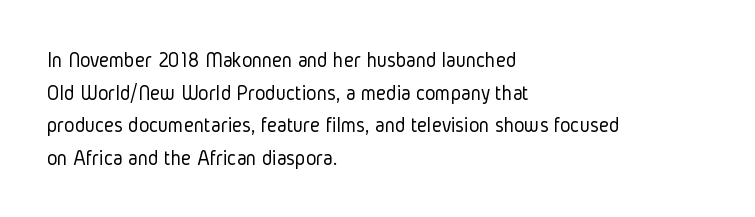
Q: Is the text bold? A: No.
Q: Is the text italic (slanted)? A: No, it is upright.
Q: Is the text underlined? A: No.
Q: How is the paragraph aligned? A: Left-aligned.
Q: Is the spacing between letters normal or unusually wide? A: Normal.
Q: Is the spacing between lines tight, normal or loose? A: Normal.
